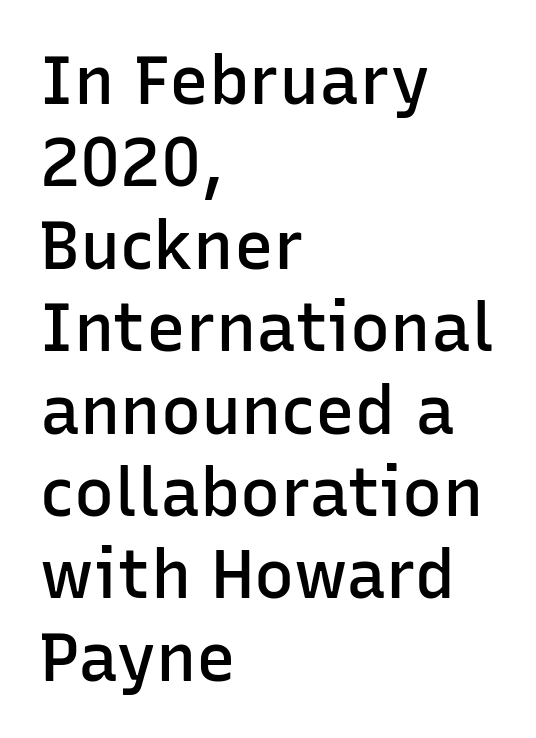
The image shows 67 px semibold sans-serif type, upright; set left-aligned, line spacing 1.23x, normal letter spacing, not underlined; low stroke contrast and a medium x-height.
